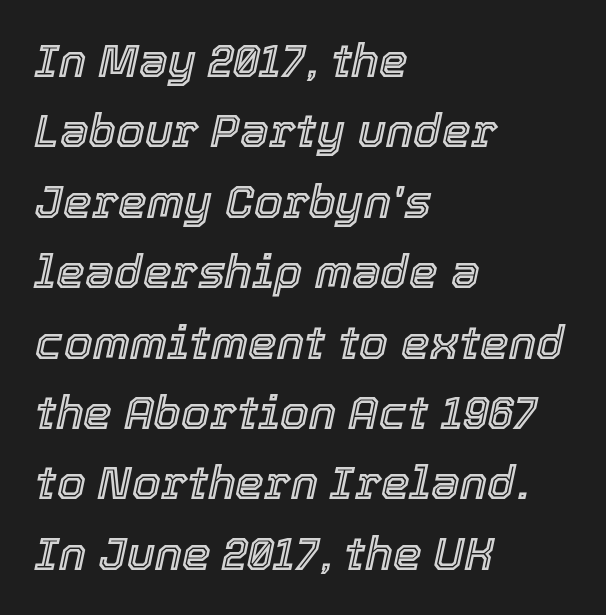
{"italic": "yes", "lean": "right", "slant_degrees": 12, "width": "normal", "x_height": "medium", "monospaced": "no", "underline": "no", "align": "left", "line_spacing": "normal", "line_spacing_ratio": 1.53, "letter_spacing": "normal", "letter_spacing_em": 0.0, "glyph_px": 46}
